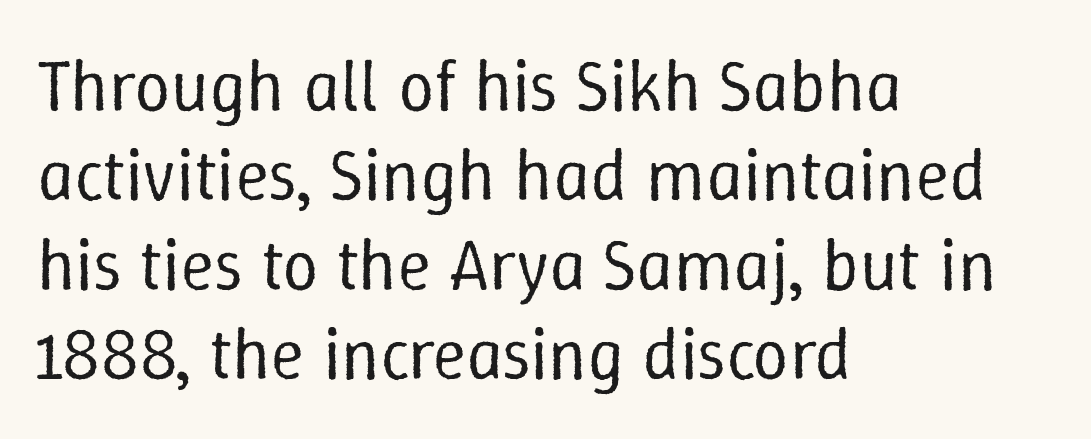
{"italic": "no", "bold": "no", "weight": "regular", "width": "normal", "stroke_contrast": "low", "x_height": "medium", "monospaced": "no", "underline": "no", "align": "left", "line_spacing_ratio": 1.24, "letter_spacing": "normal", "letter_spacing_em": 0.0, "glyph_px": 72}
